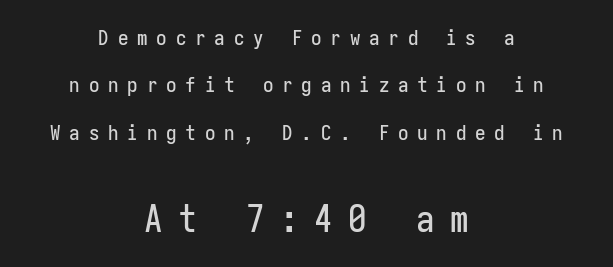
The image shows 37 px condensed sans-serif type, upright, monospaced; set centered, loose line spacing (2.26x), unusually wide letter spacing (+0.42 em), not underlined; the second (bottom) block is 1.76x larger; low stroke contrast and a medium x-height.
